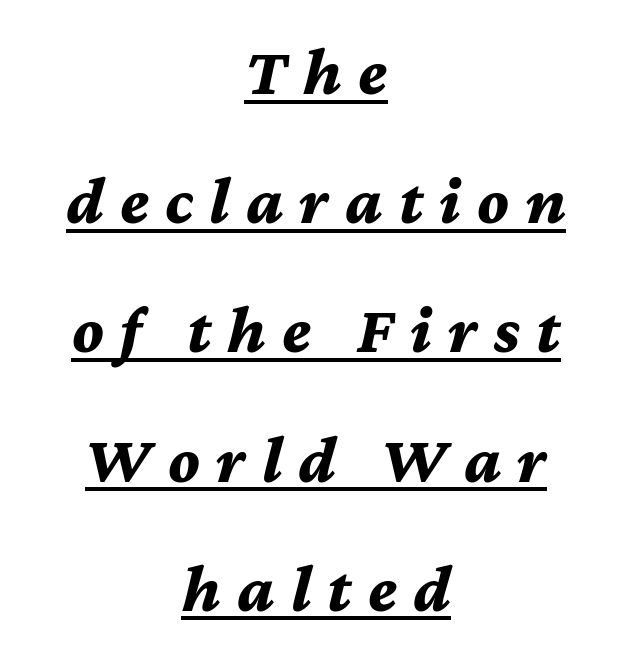
Q: Is the text bold? A: Yes.
Q: Is the text italic (slanted)? A: Yes, it leans right by about 12 degrees.
Q: Is the text underlined? A: Yes.
Q: How is the paragraph aligned? A: Centered.
Q: Is the spacing between letters normal or unusually wide? A: Unusually wide.
Q: Is the spacing between lines tight, normal or loose? A: Loose.
Q: Width (condensed, normal, or wide)? A: Normal.
Q: Stroke contrast? A: Medium.
Q: x-height? A: Medium.
Q: Monospaced? A: No.
